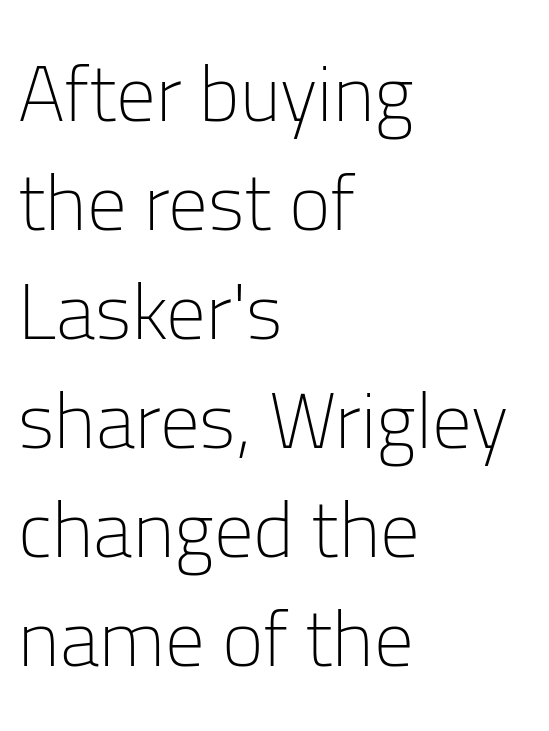
Q: Is the text bold? A: No.
Q: Is the text italic (slanted)? A: No, it is upright.
Q: Is the typeface a serif or a sans-serif typeface? A: Sans-serif.
Q: Is the text underlined? A: No.
Q: How is the paragraph aligned? A: Left-aligned.
Q: Is the spacing between letters normal or unusually wide? A: Normal.
Q: Is the spacing between lines tight, normal or loose? A: Normal.
Q: Width (condensed, normal, or wide)? A: Normal.
Q: Stroke contrast? A: Low.
Q: x-height? A: Medium.
Q: Monospaced? A: No.
